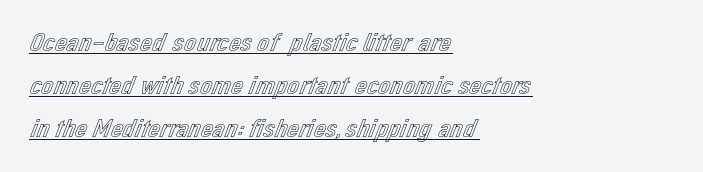
Words appear dense and cohesive because spacing is normal. Regular leading. Decoration check: the copy is underlined. Layout note: lines flush left.
